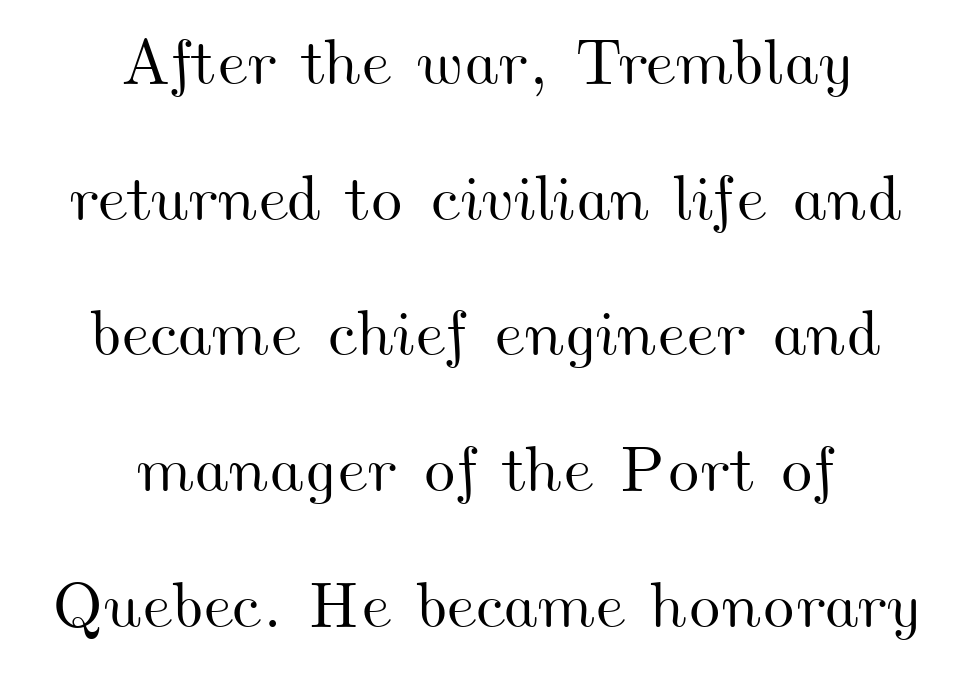
{"width": "wide", "stroke_contrast": "medium", "x_height": "small", "monospaced": "no", "underline": "no", "align": "center", "line_spacing": "loose", "line_spacing_ratio": 2.12, "letter_spacing": "normal", "letter_spacing_em": 0.0, "glyph_px": 64}
